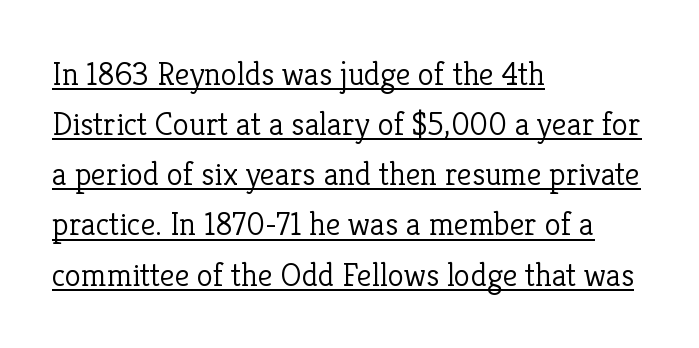
{"serif": "yes", "italic": "no", "bold": "no", "weight": "light", "width": "normal", "stroke_contrast": "low", "x_height": "medium", "monospaced": "no", "underline": "yes", "align": "left", "line_spacing": "normal", "line_spacing_ratio": 1.52, "letter_spacing": "normal", "letter_spacing_em": 0.0, "glyph_px": 33}
